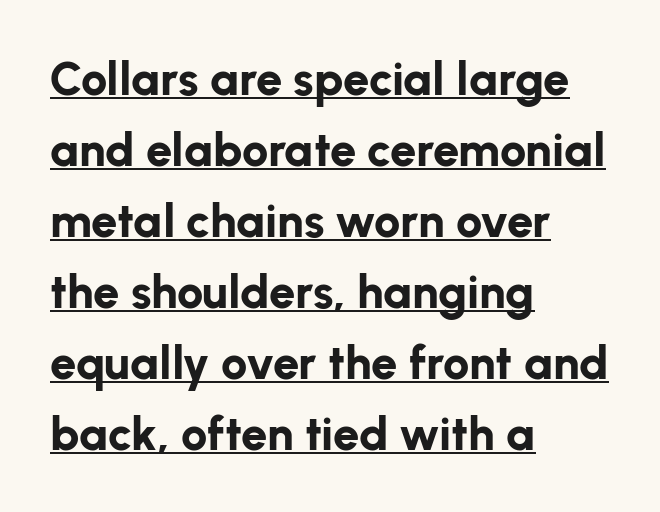
Q: Is the text bold? A: Yes.
Q: Is the text italic (slanted)? A: No, it is upright.
Q: Is the typeface a serif or a sans-serif typeface? A: Sans-serif.
Q: Is the text underlined? A: Yes.
Q: How is the paragraph aligned? A: Left-aligned.
Q: Is the spacing between letters normal or unusually wide? A: Normal.
Q: Is the spacing between lines tight, normal or loose? A: Normal.
Q: Width (condensed, normal, or wide)? A: Normal.
Q: Stroke contrast? A: Low.
Q: x-height? A: Medium.
Q: Monospaced? A: No.
